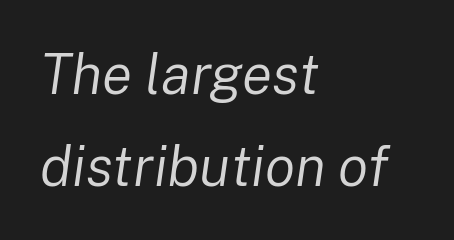
{"italic": "yes", "lean": "right", "slant_degrees": 8, "bold": "no", "weight": "regular", "width": "normal", "stroke_contrast": "low", "x_height": "medium", "monospaced": "no", "underline": "no", "align": "left", "line_spacing": "normal", "line_spacing_ratio": 1.65, "letter_spacing": "normal", "letter_spacing_em": 0.0, "glyph_px": 56}
